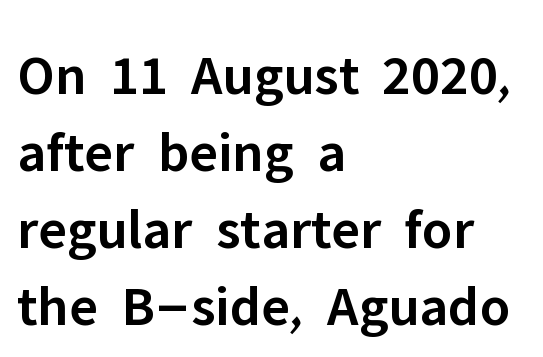
The strip under each line holds only bare page. The font family rendered here belongs to the sans-serif group. Posture: upright roman. Each letter keeps its own natural width here, so spacing adapts to shape. Stems and bowls a touch heavier than normal — semibold. A typesetter would call this leading conventional body-copy spacing.
